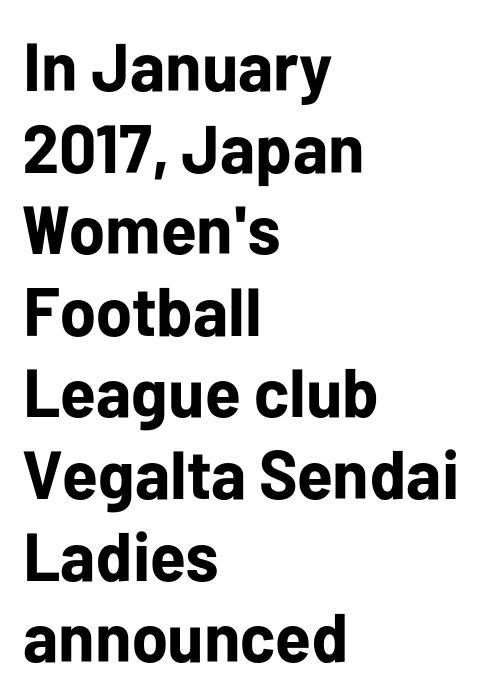
The image shows 68 px bold sans-serif type, upright; set left-aligned, line spacing 1.2x, normal letter spacing, not underlined; low stroke contrast and a medium x-height.
